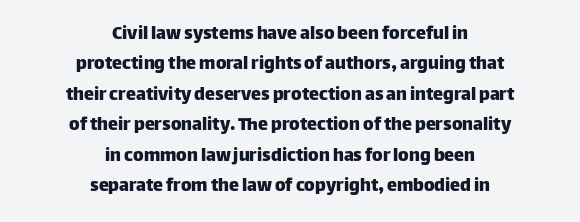
Q: Is the text italic (slanted)? A: No, it is upright.
Q: Is the text underlined? A: No.
Q: How is the paragraph aligned? A: Centered.
Q: Is the spacing between letters normal or unusually wide? A: Normal.
Q: Is the spacing between lines tight, normal or loose? A: Normal.
